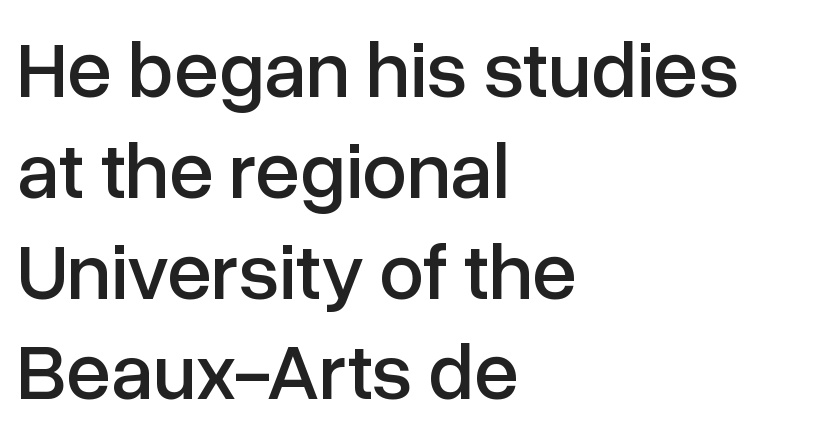
Q: Is the text italic (slanted)? A: No, it is upright.
Q: Is the typeface a serif or a sans-serif typeface? A: Sans-serif.
Q: Is the text underlined? A: No.
Q: How is the paragraph aligned? A: Left-aligned.
Q: Is the spacing between letters normal or unusually wide? A: Normal.
Q: Is the spacing between lines tight, normal or loose? A: Normal.
Q: Width (condensed, normal, or wide)? A: Normal.
Q: Stroke contrast? A: Low.
Q: x-height? A: Medium.
Q: Monospaced? A: No.
